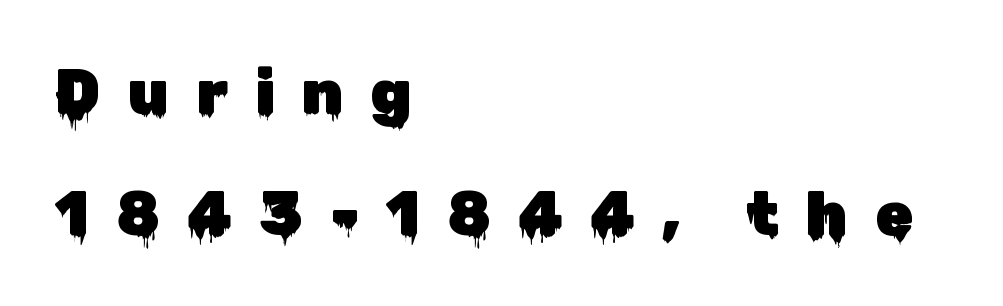
The image shows 62 px sans-serif type, upright; set left-aligned, loose line spacing (1.96x), unusually wide letter spacing (+0.43 em), not underlined; low stroke contrast and a medium x-height.
